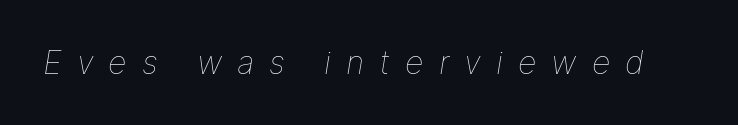
{"italic": "yes", "lean": "right", "slant_degrees": 9, "bold": "no", "weight": "thin", "width": "normal", "stroke_contrast": "low", "x_height": "medium", "monospaced": "no", "underline": "no", "letter_spacing": "wide", "letter_spacing_em": 0.47, "glyph_px": 32}
